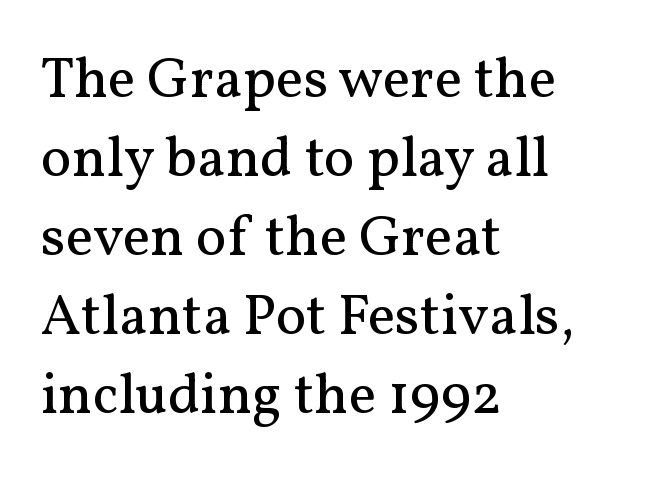
Bare-footed words on every line. These lines stack with their left ends in a neat column. The type is set solid horizontally, with unmodified tracking. Note the varied advance widths — an 'i' is clearly narrower than an 'm'. Designer's note — italics off, roman on. This is serif lettering, the kind often seen in printed books.
